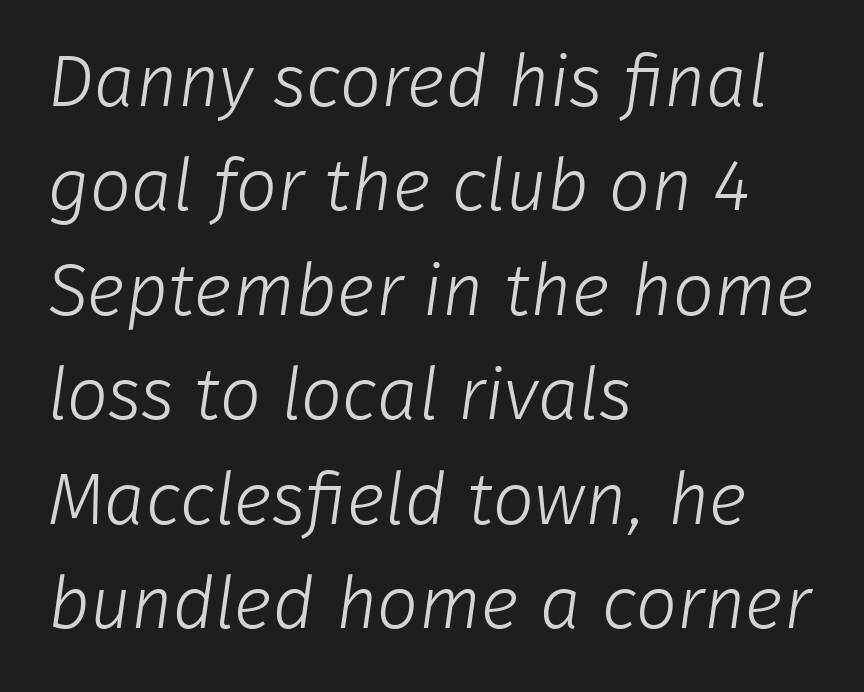
The image shows 73 px light sans-serif type; set left-aligned, normal line spacing (1.43x), normal letter spacing, not underlined; low stroke contrast and a medium x-height.
